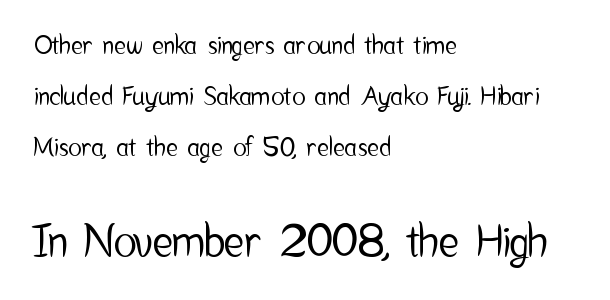
Q: Is the text italic (slanted)? A: No, it is upright.
Q: Is the typeface a serif or a sans-serif typeface? A: Sans-serif.
Q: Is the text underlined? A: No.
Q: How is the paragraph aligned? A: Left-aligned.
Q: Is the spacing between letters normal or unusually wide? A: Normal.
Q: Is the spacing between lines tight, normal or loose? A: Loose.
Q: Which block of text is set in a larger size, the first (top) or the second (bottom)? A: The second (bottom) one.
Q: Width (condensed, normal, or wide)? A: Condensed.
Q: Stroke contrast? A: Low.
Q: x-height? A: Medium.
Q: Monospaced? A: No.
